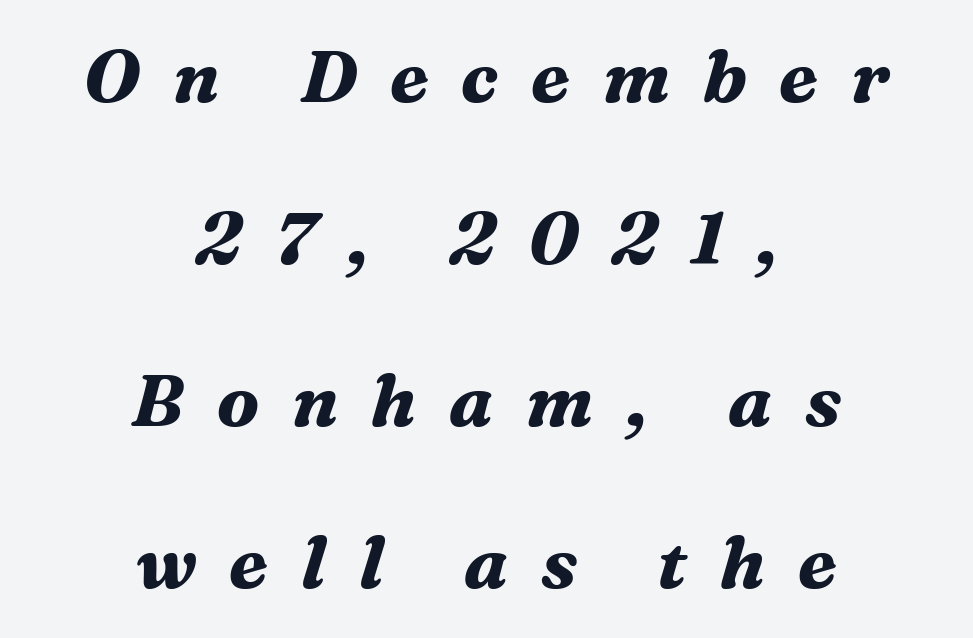
The image shows 73 px bold serif type, italic (leaning right); set centered, loose line spacing (2.22x), unusually wide letter spacing (+0.45 em), not underlined; medium stroke contrast and a medium x-height.
